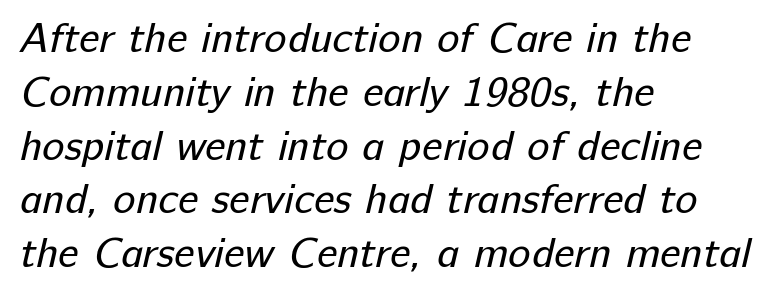
{"serif": "no", "bold": "no", "weight": "regular", "width": "normal", "stroke_contrast": "low", "x_height": "medium", "monospaced": "no", "underline": "no", "align": "left", "line_spacing": "normal", "line_spacing_ratio": 1.28, "letter_spacing": "normal", "letter_spacing_em": 0.0, "glyph_px": 42}
